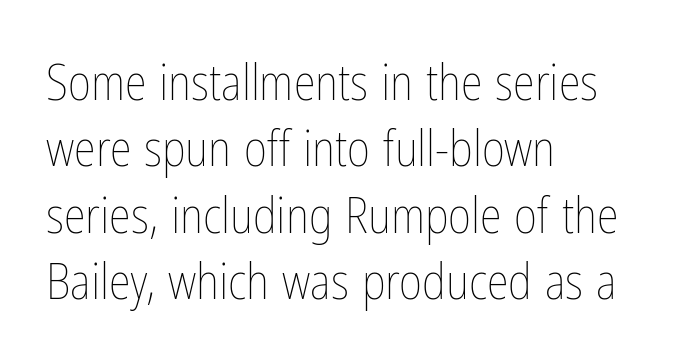
{"italic": "no", "bold": "no", "weight": "thin", "width": "condensed", "stroke_contrast": "low", "x_height": "medium", "monospaced": "no", "underline": "no", "align": "left", "line_spacing": "normal", "line_spacing_ratio": 1.33, "letter_spacing": "normal", "letter_spacing_em": 0.0, "glyph_px": 50}
